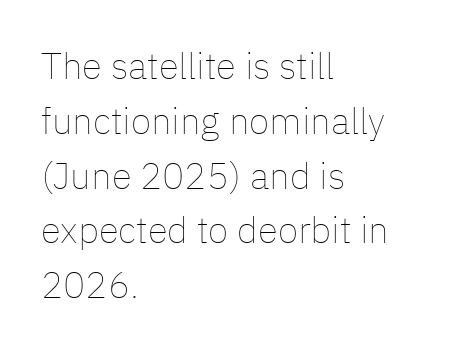
Q: Is the text bold? A: No.
Q: Is the text italic (slanted)? A: No, it is upright.
Q: Is the text underlined? A: No.
Q: How is the paragraph aligned? A: Left-aligned.
Q: Is the spacing between letters normal or unusually wide? A: Normal.
Q: Is the spacing between lines tight, normal or loose? A: Normal.
Q: Width (condensed, normal, or wide)? A: Normal.
Q: Stroke contrast? A: Low.
Q: x-height? A: Medium.
Q: Monospaced? A: No.
